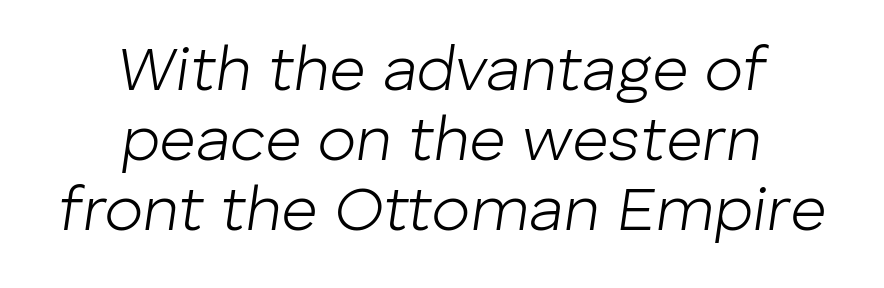
{"italic": "yes", "lean": "right", "slant_degrees": 8, "bold": "no", "weight": "light", "width": "normal", "stroke_contrast": "low", "x_height": "medium", "monospaced": "no", "underline": "no", "align": "center", "line_spacing": "tight", "line_spacing_ratio": 1.11, "letter_spacing": "normal", "letter_spacing_em": 0.0, "glyph_px": 63}
